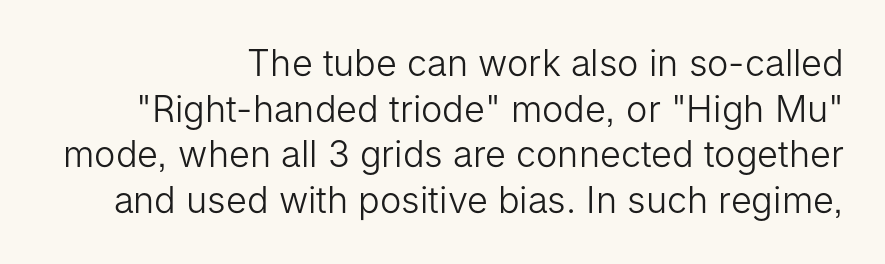
Caption: standard tracking, unaltered. Check the space under the baseline: it is left empty. All the whitespace from short lines collects on the left. A light-to-regular cut is what we see here.
